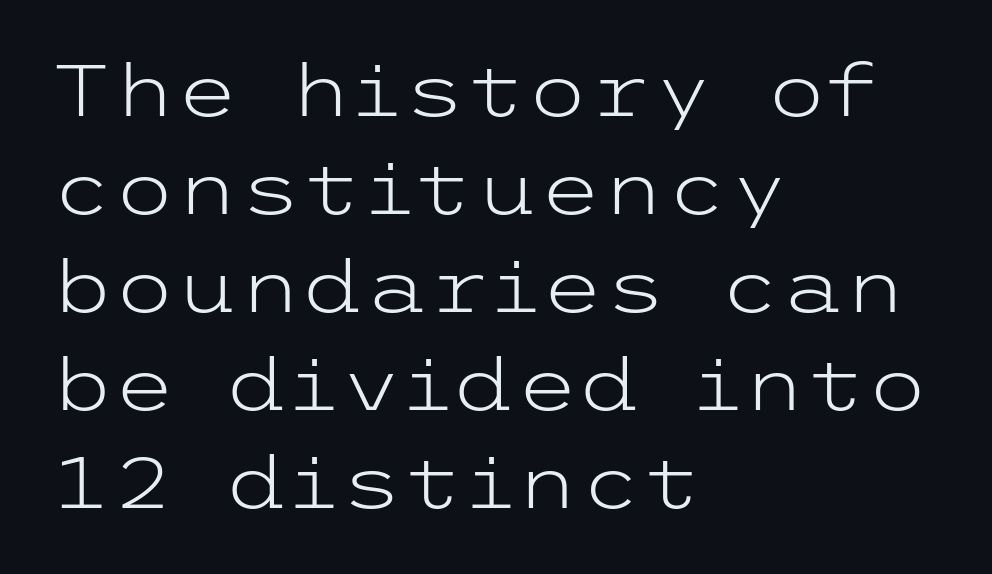
Q: Is the text bold? A: No.
Q: Is the text italic (slanted)? A: No, it is upright.
Q: Is the typeface a serif or a sans-serif typeface? A: Sans-serif.
Q: Is the text underlined? A: No.
Q: How is the paragraph aligned? A: Left-aligned.
Q: Is the spacing between letters normal or unusually wide? A: Normal.
Q: Is the spacing between lines tight, normal or loose? A: Normal.
Q: Width (condensed, normal, or wide)? A: Wide.
Q: Stroke contrast? A: Low.
Q: x-height? A: Medium.
